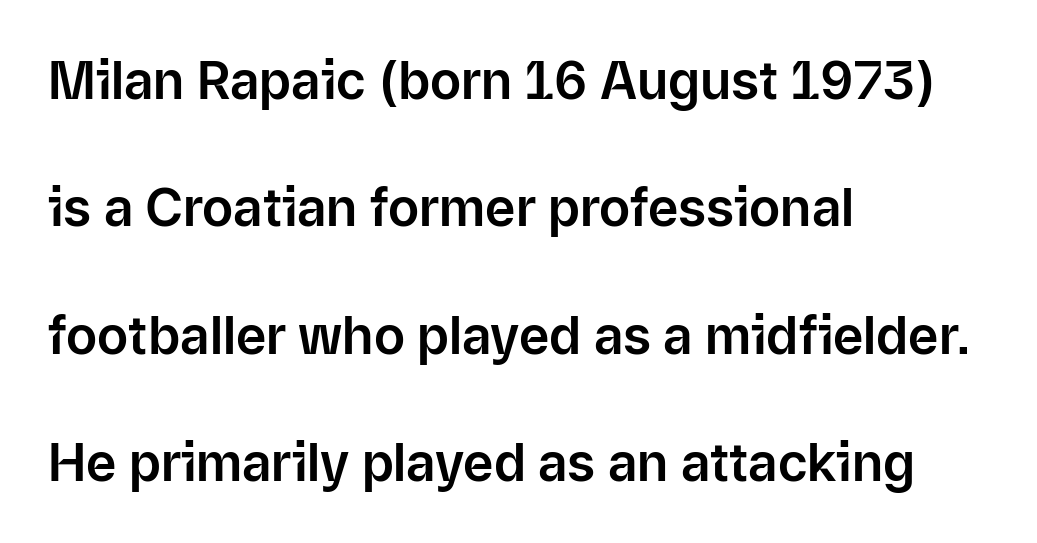
What's the leading like? Stretched, with rows far apart. Nobody drew a line under any word here. The horizontal fit of the characters is conventional and even. Line starts are locked; line ends wander. You could not count columns in this text — the font is proportionally spaced.
